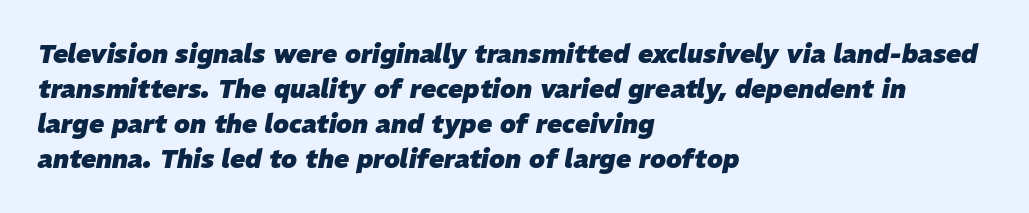
{"italic": "yes", "lean": "right", "slant_degrees": 11, "bold": "yes", "underline": "no", "align": "left", "line_spacing": "normal", "line_spacing_ratio": 1.4, "letter_spacing": "normal", "letter_spacing_em": 0.0, "glyph_px": 25}
